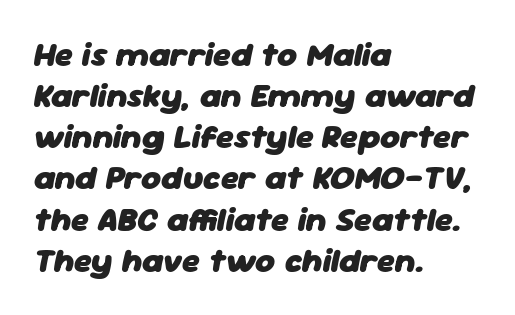
Typeset ragged right — the left edge is the straight one. This sample has the flowing, uneven cadence of proportional lettering. The letterforms sit shoulder to shoulder at normal distance. The passage shown leans; its letterforms are oblique.
